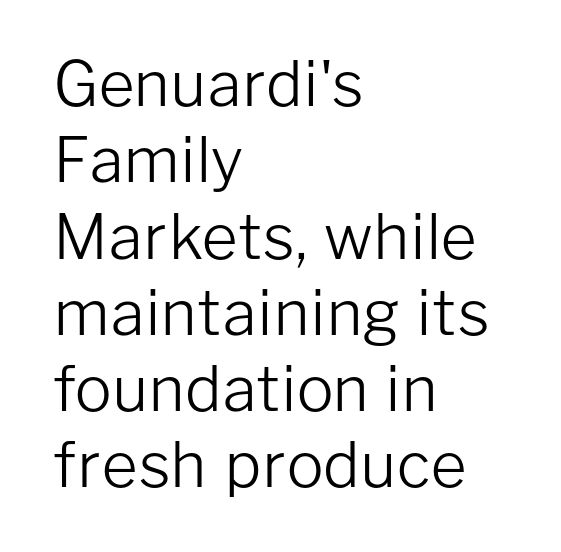
The image shows 62 px light sans-serif type, upright; set left-aligned, line spacing 1.23x, normal letter spacing, not underlined; low stroke contrast and a medium x-height.
